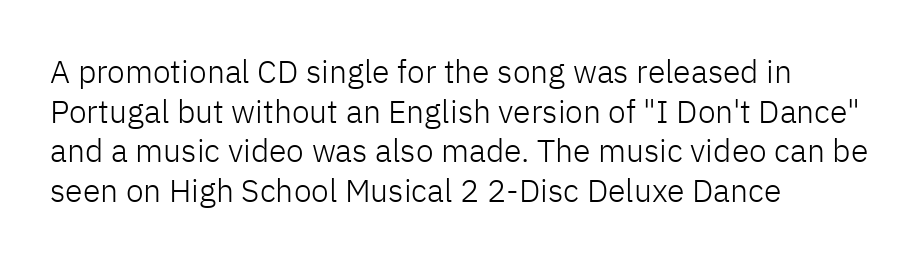
The rendering anchors every line to the left-hand side. Unmarked baselines from the first word to the last. Stroke thickness stays within the range of a standard reading face or lighter. Observe the ordinary spacing: letters are neighbours, not strangers.
